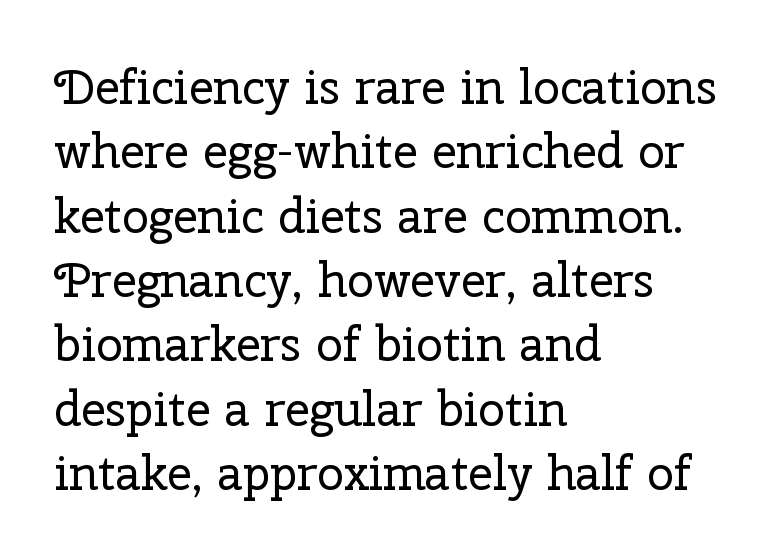
Q: Is the text bold? A: No.
Q: Is the text italic (slanted)? A: No, it is upright.
Q: Is the typeface a serif or a sans-serif typeface? A: Serif.
Q: Is the text underlined? A: No.
Q: How is the paragraph aligned? A: Left-aligned.
Q: Is the spacing between letters normal or unusually wide? A: Normal.
Q: Is the spacing between lines tight, normal or loose? A: Normal.
Q: Width (condensed, normal, or wide)? A: Normal.
Q: Stroke contrast? A: Low.
Q: x-height? A: Medium.
Q: Monospaced? A: No.
